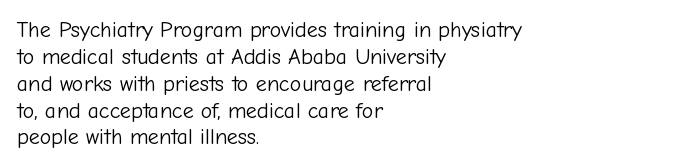
Q: Is the text bold? A: No.
Q: Is the text italic (slanted)? A: No, it is upright.
Q: Is the text underlined? A: No.
Q: How is the paragraph aligned? A: Left-aligned.
Q: Is the spacing between letters normal or unusually wide? A: Normal.
